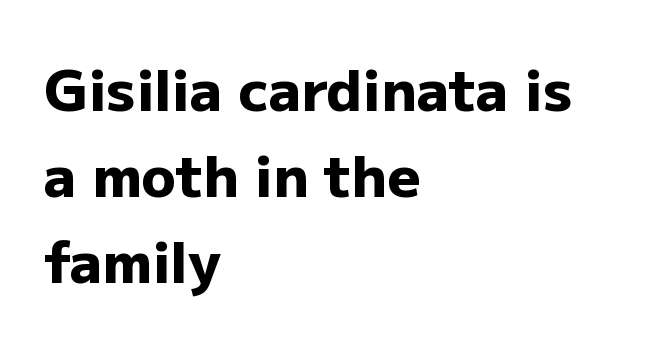
Q: Is the text bold? A: Yes.
Q: Is the text italic (slanted)? A: No, it is upright.
Q: Is the typeface a serif or a sans-serif typeface? A: Sans-serif.
Q: Is the text underlined? A: No.
Q: How is the paragraph aligned? A: Left-aligned.
Q: Is the spacing between letters normal or unusually wide? A: Normal.
Q: Is the spacing between lines tight, normal or loose? A: Normal.
Q: Width (condensed, normal, or wide)? A: Normal.
Q: Stroke contrast? A: Low.
Q: x-height? A: Medium.
Q: Monospaced? A: No.
